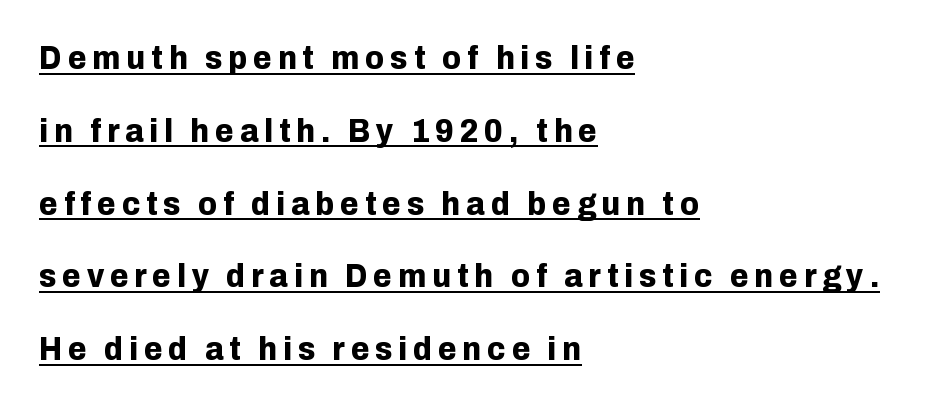
The image shows 34 px bold sans-serif type, upright; set left-aligned, loose line spacing (2.14x), underlined; low stroke contrast and a medium x-height.
